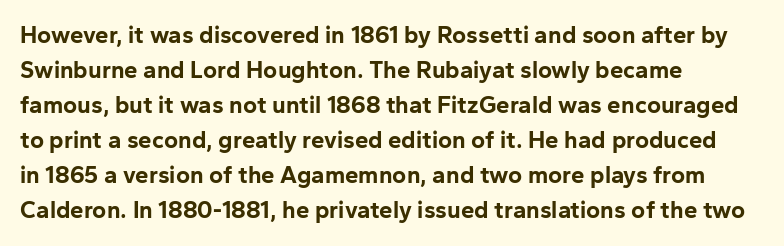
The image shows 24 px bold type, upright; set left-aligned, normal line spacing (1.46x), normal letter spacing, not underlined.
